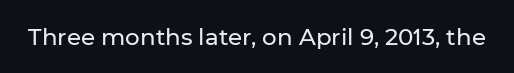
Q: Is the text italic (slanted)? A: No, it is upright.
Q: Is the text underlined? A: No.
Q: Is the spacing between letters normal or unusually wide? A: Normal.
